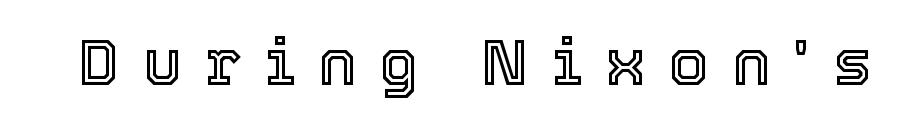
Q: Is the text italic (slanted)? A: No, it is upright.
Q: Is the text underlined? A: No.
Q: Is the spacing between letters normal or unusually wide? A: Unusually wide.
Q: Width (condensed, normal, or wide)? A: Normal.
Q: x-height? A: Medium.
Q: Monospaced? A: No.
